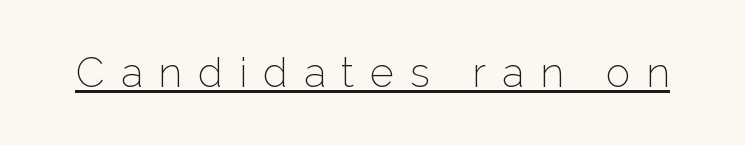
Q: Is the text bold? A: No.
Q: Is the text italic (slanted)? A: No, it is upright.
Q: Is the typeface a serif or a sans-serif typeface? A: Sans-serif.
Q: Is the text underlined? A: Yes.
Q: Is the spacing between letters normal or unusually wide? A: Unusually wide.
Q: Width (condensed, normal, or wide)? A: Normal.
Q: Stroke contrast? A: Low.
Q: x-height? A: Medium.
Q: Monospaced? A: No.
